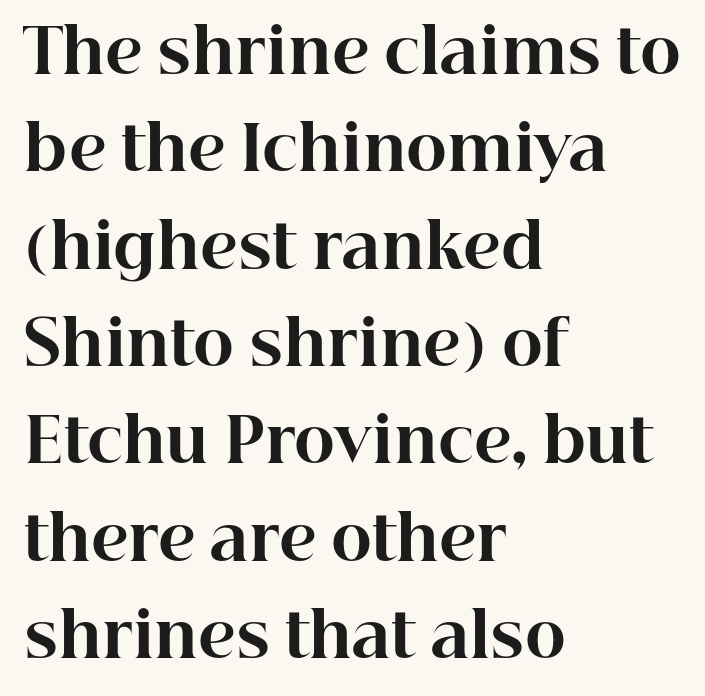
The designer went with a serif here, giving each stem small feet. Chunky letters — that's bold for sure. Short note: letters normally spaced. Bare-footed words on every line. A normal amount of white space separates one row of letters from the next.
